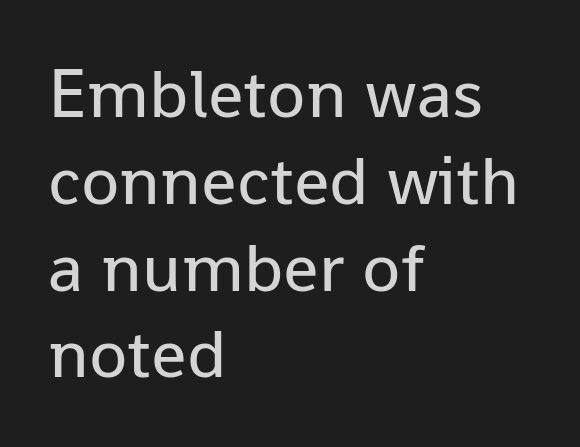
Do the characters align in a grid? No, the font is proportional. Unlike italic type, these characters show no tilt at all. Nope, no serifs anywhere on these letters. Check under the words: just untouched page.
